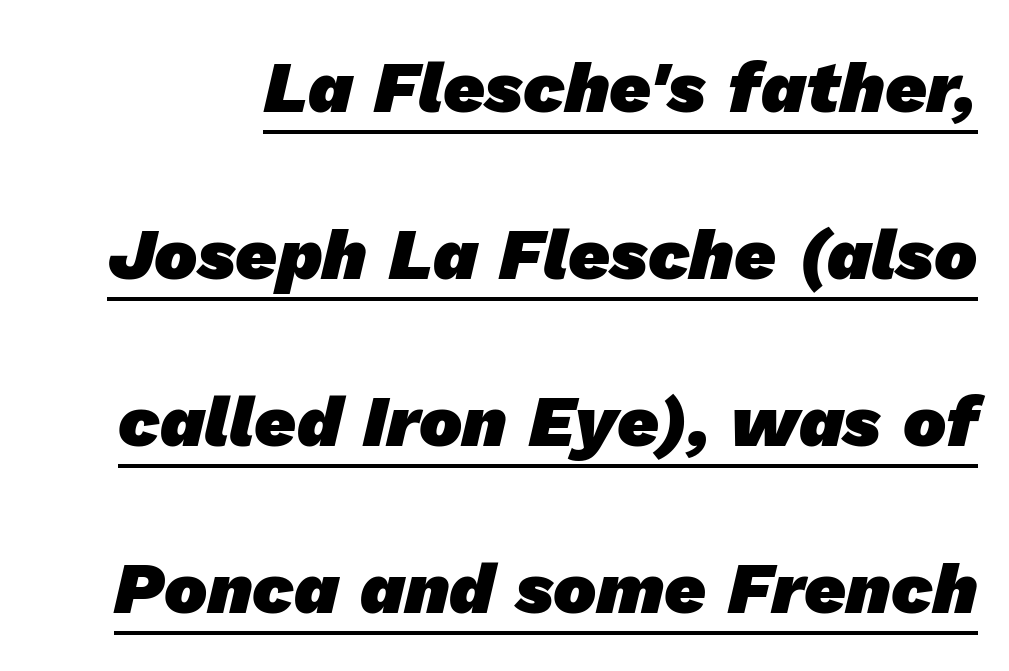
Observe the ordinary spacing: letters are neighbours, not strangers. This is heavy type, rendered in bold. Think of a printed novel: that variable character pitch is what you see here. How would I describe the line gaps? Wide and relaxed.
